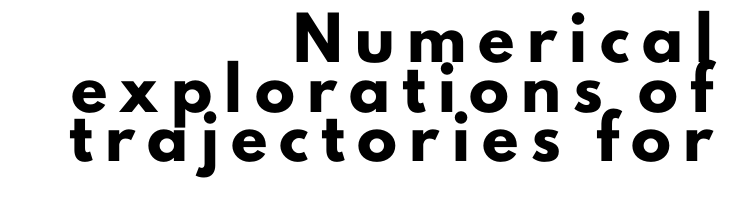
{"serif": "no", "italic": "no", "bold": "yes", "weight": "heavy", "width": "normal", "stroke_contrast": "low", "x_height": "small", "monospaced": "no", "underline": "no", "align": "right", "line_spacing_ratio": 1.24, "letter_spacing": "wide", "letter_spacing_em": 0.31, "glyph_px": 40}
